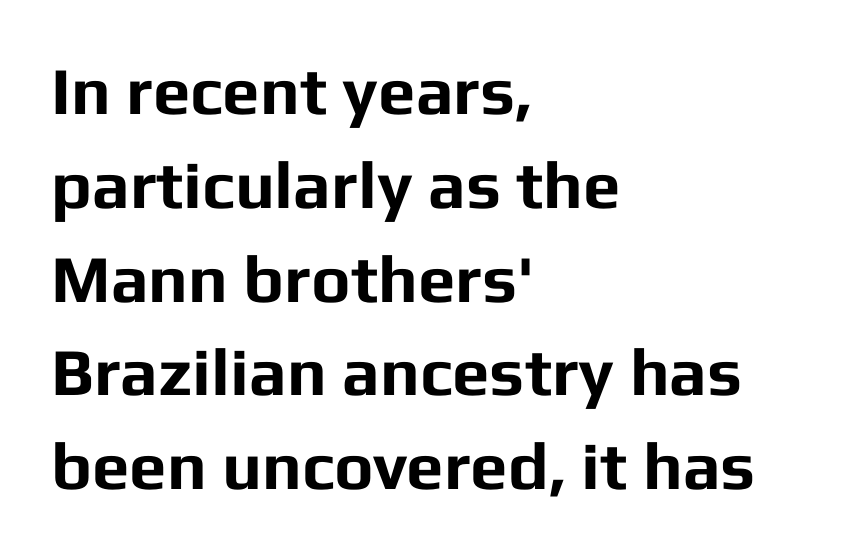
{"serif": "no", "italic": "no", "bold": "yes", "weight": "bold", "width": "normal", "stroke_contrast": "low", "x_height": "medium", "monospaced": "no", "underline": "no", "align": "left", "line_spacing": "normal", "line_spacing_ratio": 1.4, "letter_spacing": "normal", "letter_spacing_em": 0.0, "glyph_px": 67}
